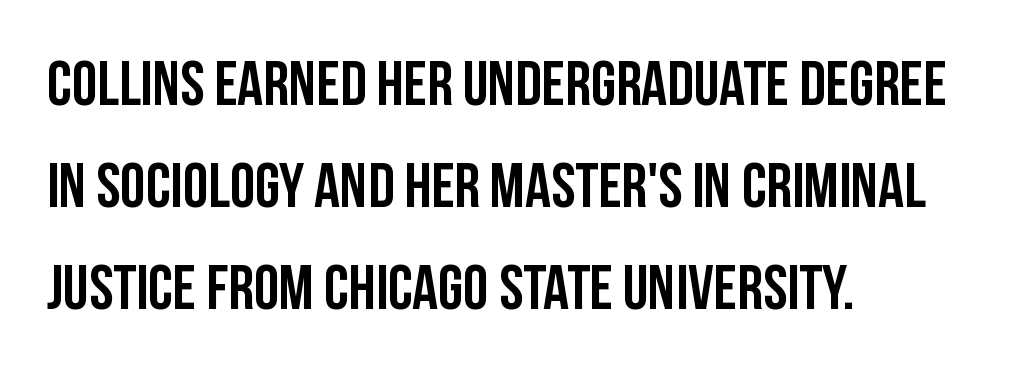
The image shows 64 px condensed sans-serif type, upright; set left-aligned, normal line spacing (1.59x), normal letter spacing, not underlined; low stroke contrast and a large x-height.
